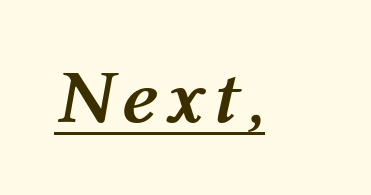
Q: Is the text bold? A: Yes.
Q: Is the text italic (slanted)? A: Yes, it leans right by about 12 degrees.
Q: Is the text underlined? A: Yes.
Q: Width (condensed, normal, or wide)? A: Normal.
Q: Stroke contrast? A: Medium.
Q: x-height? A: Medium.
Q: Monospaced? A: No.
